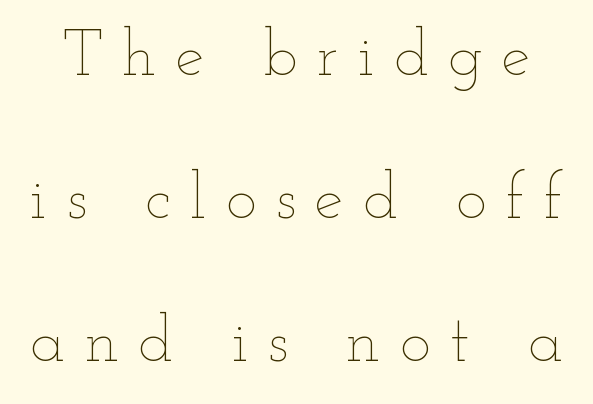
Looks like regular typesetting: each glyph gets only the width it needs. Unmarked baselines from the first word to the last. Short note: letters widely spaced. Baseline-to-baseline distance is far greater than the letter height. Vertical strokes here are truly vertical. The strokes are not fattened; the text isn't bold.
